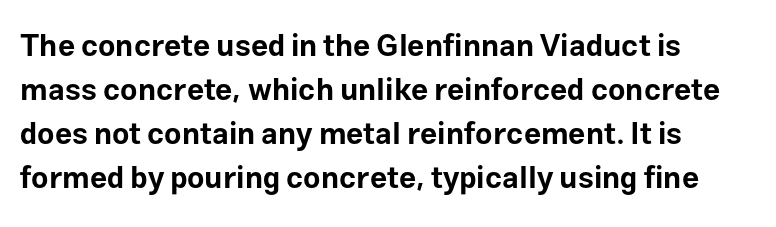
{"serif": "no", "italic": "no", "bold": "yes", "weight": "bold", "width": "normal", "stroke_contrast": "low", "x_height": "medium", "monospaced": "no", "underline": "no", "align": "left", "line_spacing": "normal", "line_spacing_ratio": 1.47, "letter_spacing": "normal", "letter_spacing_em": 0.0, "glyph_px": 30}
